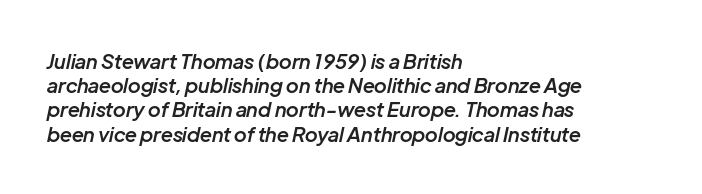
{"italic": "yes", "lean": "right", "slant_degrees": 12, "bold": "semi", "underline": "no", "align": "left", "line_spacing_ratio": 1.21, "letter_spacing": "normal", "letter_spacing_em": 0.0, "glyph_px": 20}
